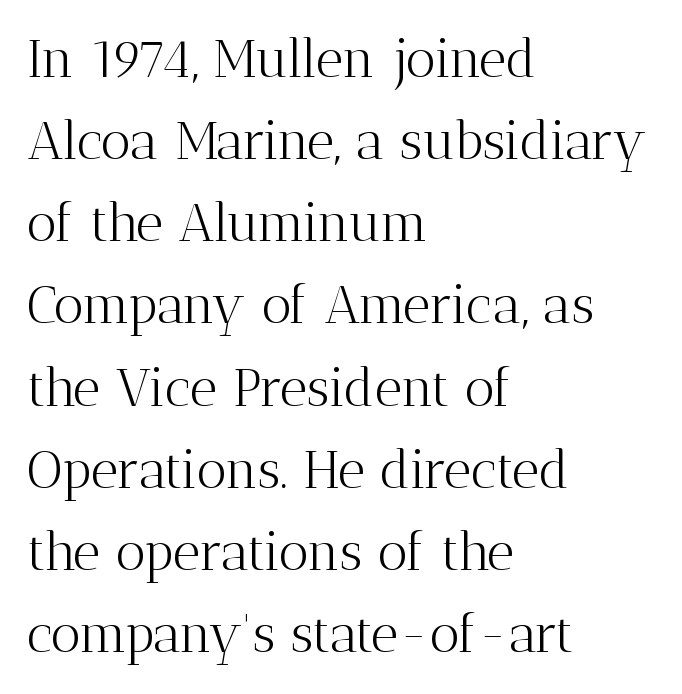
Q: Is the text bold? A: No.
Q: Is the text italic (slanted)? A: No, it is upright.
Q: Is the typeface a serif or a sans-serif typeface? A: Serif.
Q: Is the text underlined? A: No.
Q: How is the paragraph aligned? A: Left-aligned.
Q: Is the spacing between letters normal or unusually wide? A: Normal.
Q: Is the spacing between lines tight, normal or loose? A: Normal.
Q: Width (condensed, normal, or wide)? A: Normal.
Q: Stroke contrast? A: Medium.
Q: x-height? A: Medium.
Q: Monospaced? A: No.
